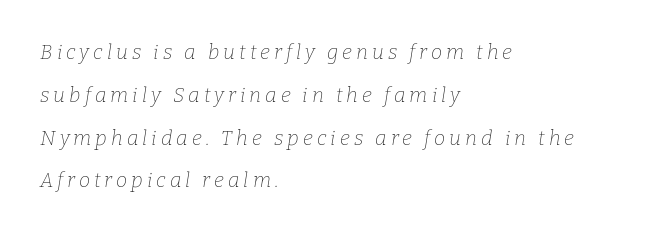
The image shows 20 px text type, italic (leaning right); set left-aligned, loose line spacing (2.14x), unusually wide letter spacing (+0.2 em), not underlined.
